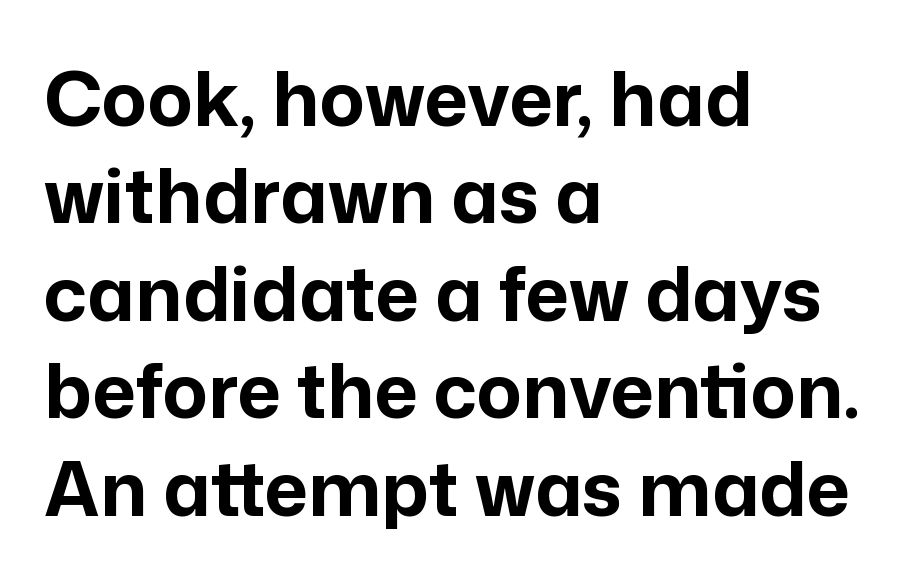
{"serif": "no", "italic": "no", "bold": "yes", "weight": "bold", "width": "normal", "stroke_contrast": "low", "x_height": "medium", "monospaced": "no", "underline": "no", "align": "left", "line_spacing": "normal", "line_spacing_ratio": 1.3, "letter_spacing": "normal", "letter_spacing_em": 0.0, "glyph_px": 75}
